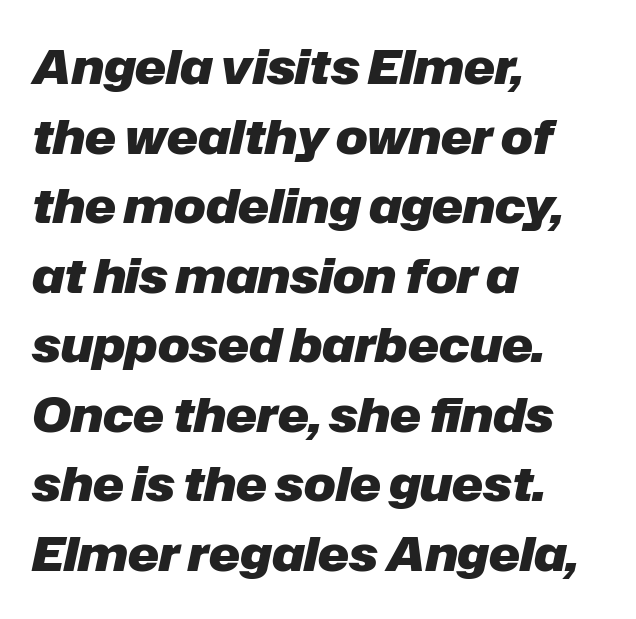
{"italic": "yes", "lean": "right", "slant_degrees": 12, "bold": "yes", "weight": "heavy", "width": "normal", "stroke_contrast": "low", "x_height": "medium", "monospaced": "no", "underline": "no", "align": "left", "line_spacing": "normal", "line_spacing_ratio": 1.48, "letter_spacing": "normal", "letter_spacing_em": 0.0, "glyph_px": 47}
